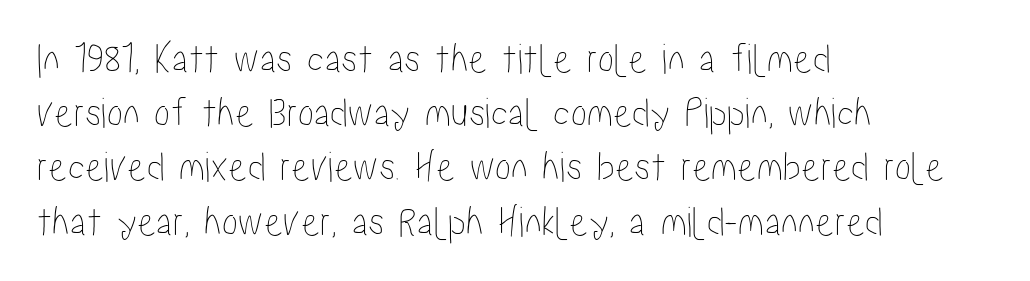
Q: Is the text italic (slanted)? A: No, it is upright.
Q: Is the text underlined? A: No.
Q: How is the paragraph aligned? A: Left-aligned.
Q: Is the spacing between letters normal or unusually wide? A: Normal.
Q: Is the spacing between lines tight, normal or loose? A: Normal.
Q: Width (condensed, normal, or wide)? A: Condensed.
Q: Stroke contrast? A: Low.
Q: x-height? A: Medium.
Q: Monospaced? A: No.
